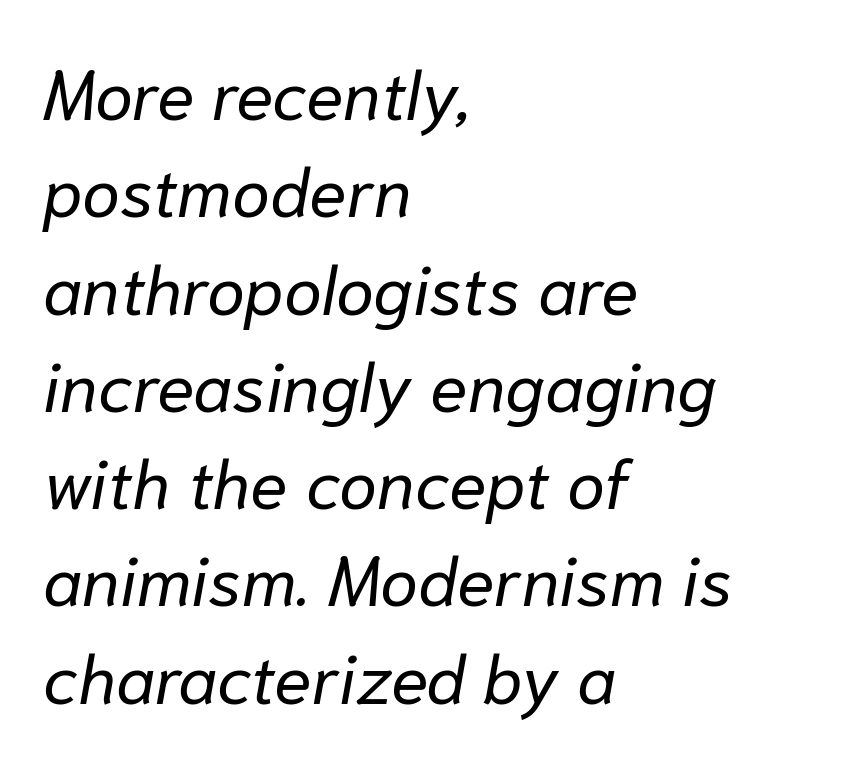
Q: Is the text bold? A: No.
Q: Is the text italic (slanted)? A: Yes, it leans right by about 10 degrees.
Q: Is the text underlined? A: No.
Q: How is the paragraph aligned? A: Left-aligned.
Q: Is the spacing between letters normal or unusually wide? A: Normal.
Q: Is the spacing between lines tight, normal or loose? A: Normal.
Q: Width (condensed, normal, or wide)? A: Normal.
Q: Stroke contrast? A: Low.
Q: x-height? A: Medium.
Q: Monospaced? A: No.
